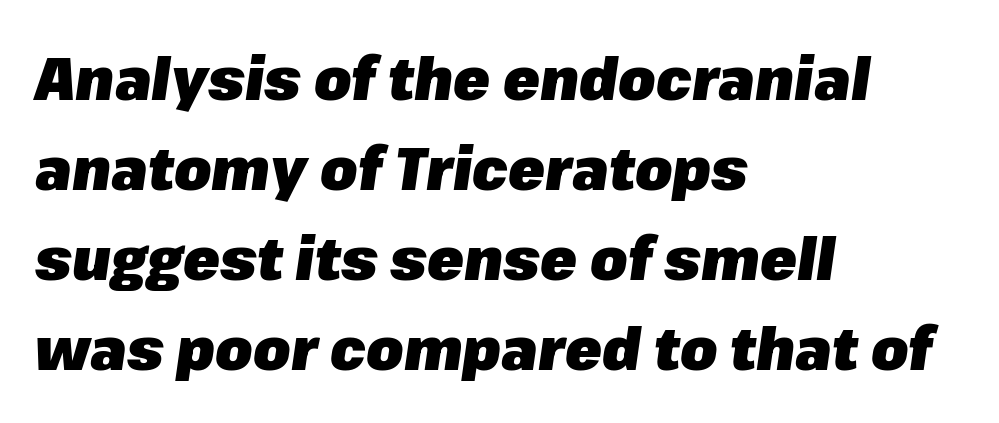
Q: Is the text bold? A: Yes.
Q: Is the text italic (slanted)? A: Yes, it leans right by about 8 degrees.
Q: Is the text underlined? A: No.
Q: How is the paragraph aligned? A: Left-aligned.
Q: Is the spacing between letters normal or unusually wide? A: Normal.
Q: Is the spacing between lines tight, normal or loose? A: Normal.
Q: Width (condensed, normal, or wide)? A: Normal.
Q: Stroke contrast? A: Low.
Q: x-height? A: Medium.
Q: Monospaced? A: No.
